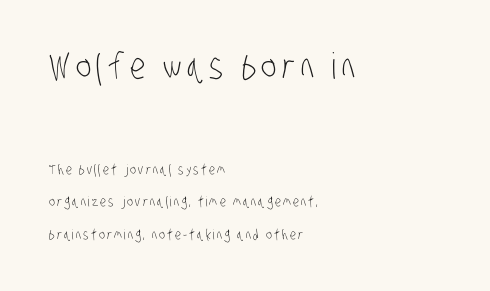
Casual observation: everything's shoved over to the left. Top chunk: large. Bottom chunk: small. If you measured baseline to baseline, you'd find a long distance. The strokes are not fattened; the text isn't bold.
